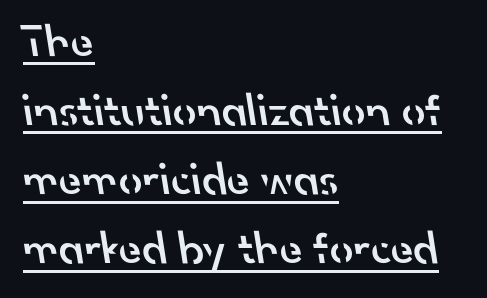
{"serif": "no", "bold": "semi", "weight": "semibold", "width": "normal", "stroke_contrast": "low", "x_height": "small", "monospaced": "no", "underline": "yes", "align": "left", "line_spacing": "normal", "line_spacing_ratio": 1.47, "letter_spacing": "normal", "letter_spacing_em": 0.0, "glyph_px": 47}
